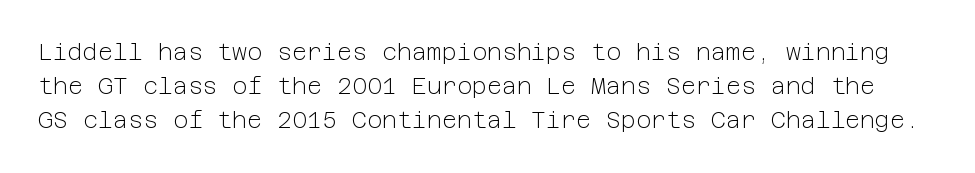
Q: Is the text bold? A: No.
Q: Is the text italic (slanted)? A: No, it is upright.
Q: Is the text underlined? A: No.
Q: Is the spacing between letters normal or unusually wide? A: Normal.
Q: Is the spacing between lines tight, normal or loose? A: Normal.
